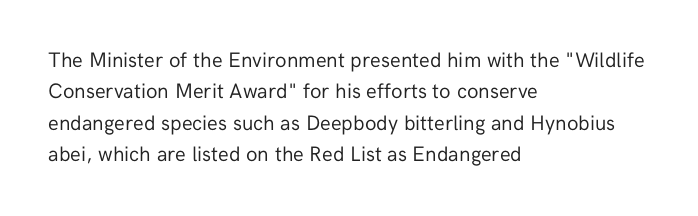
Ordinary non-slanted type is in use. Honestly, the row spacing looks completely unremarkable. These lines keep a tight, regular rhythm from letter to letter. These lines stack with their left ends in a neat column.
